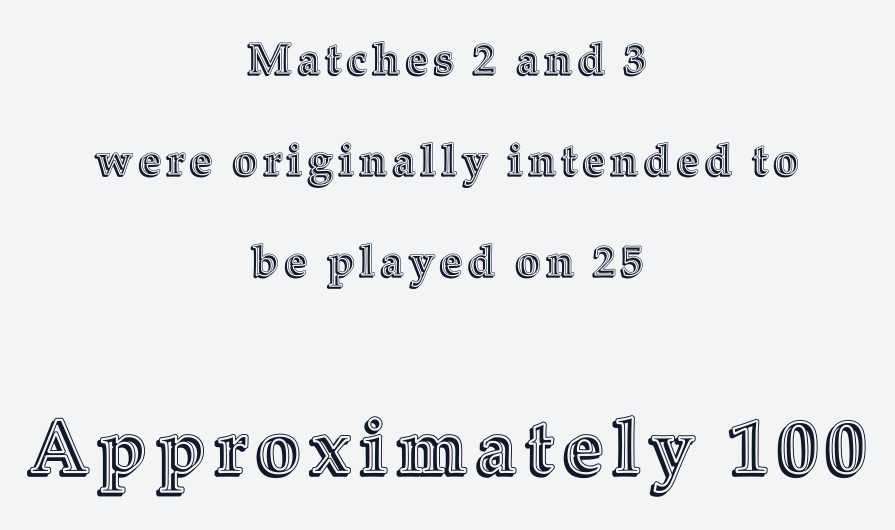
{"italic": "no", "width": "normal", "x_height": "medium", "monospaced": "no", "underline": "no", "align": "center", "line_spacing": "loose", "line_spacing_ratio": 2.35, "larger_block": "second", "size_ratio": 1.77, "glyph_px": 76}
